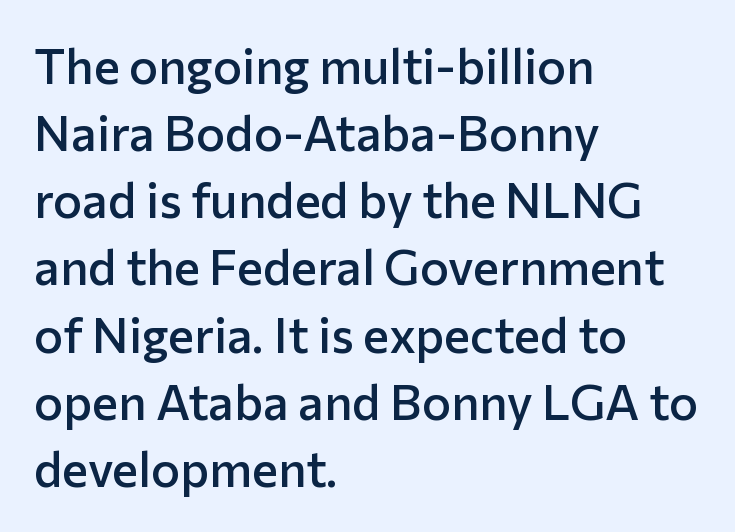
The image shows 49 px semibold sans-serif type, upright; set left-aligned, normal line spacing (1.37x), normal letter spacing, not underlined; low stroke contrast and a medium x-height.
